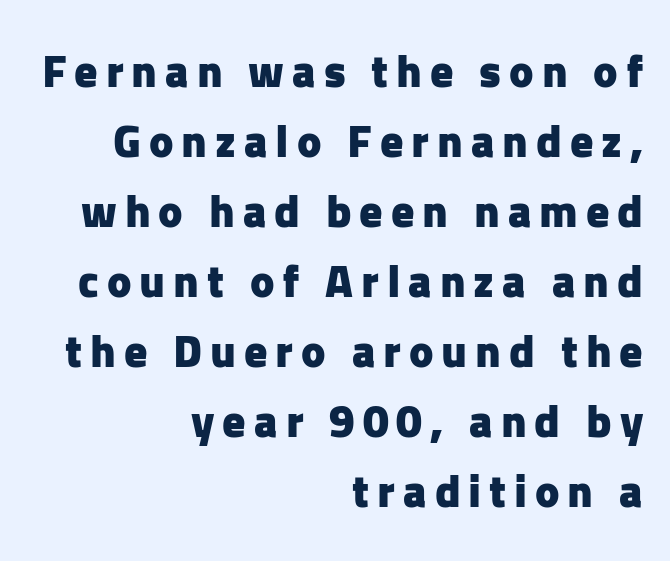
{"serif": "no", "italic": "no", "bold": "yes", "weight": "heavy", "width": "normal", "stroke_contrast": "low", "x_height": "medium", "monospaced": "no", "underline": "no", "align": "right", "line_spacing": "normal", "line_spacing_ratio": 1.52, "glyph_px": 46}
